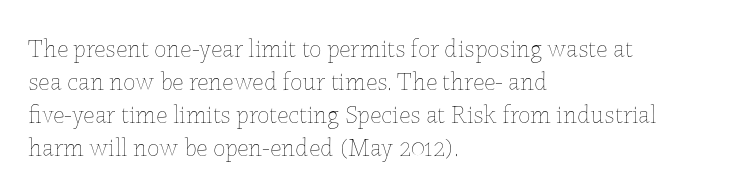
The image shows 25 px text type, upright; set left-aligned, normal line spacing (1.32x), normal letter spacing, not underlined.
